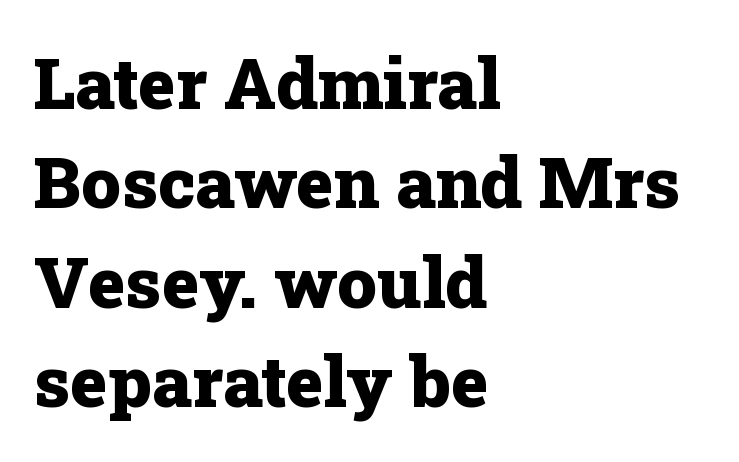
Descenders are the only things crossing below the line. Do the letters lean? They stand straight. This rendering uses left alignment, leaving the right contour irregular. Nobody touched the tracking dial on this one. Yep, those are serifs on the letters. Chunky letters — that's bold for sure.
